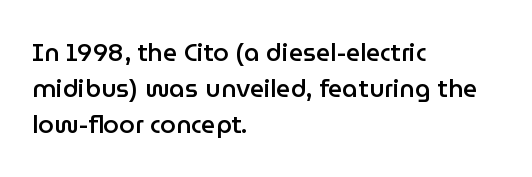
No italicization has been applied; the sample stays upright. How heavy is the stroke? Medium-heavy — a semibold, shy of bold. Default kerning and tracking; the words read as compact shapes. In CSS terms this would be text-align: left. Line spacing here is normal. The specimen omits any rule beneath the text block's lines.
